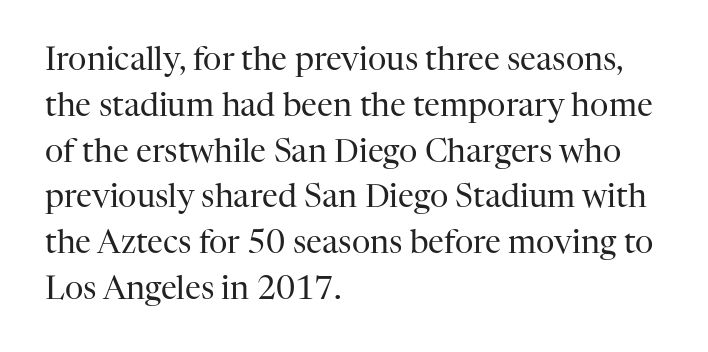
These lines keep a tight, regular rhythm from letter to letter. Line spacing here is normal. Check where the strokes stop: tiny serifs finish them off. This is the regular roman posture of the typeface. Any mark beneath the type? The region is blank. Proportional: the letters do not fall into vertical columns.
